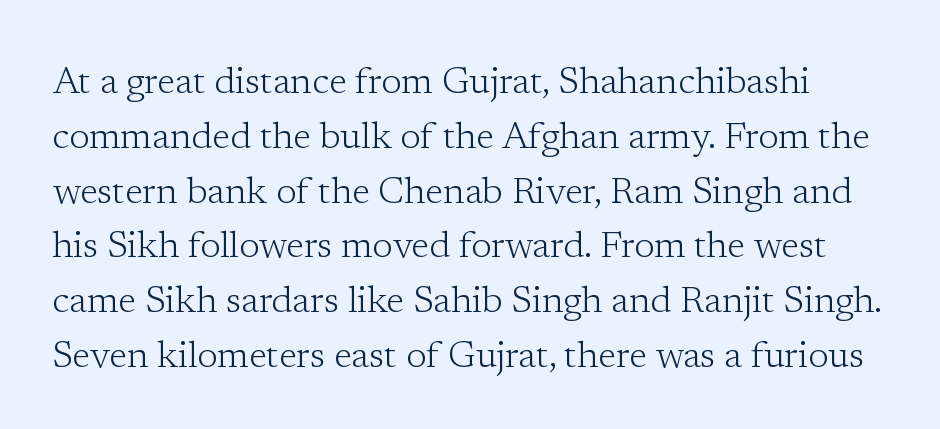
Q: Is the text bold? A: No.
Q: Is the text italic (slanted)? A: No, it is upright.
Q: Is the typeface a serif or a sans-serif typeface? A: Serif.
Q: Is the text underlined? A: No.
Q: Is the spacing between letters normal or unusually wide? A: Normal.
Q: Is the spacing between lines tight, normal or loose? A: Normal.
Q: Width (condensed, normal, or wide)? A: Normal.
Q: Stroke contrast? A: Low.
Q: x-height? A: Medium.
Q: Monospaced? A: No.
